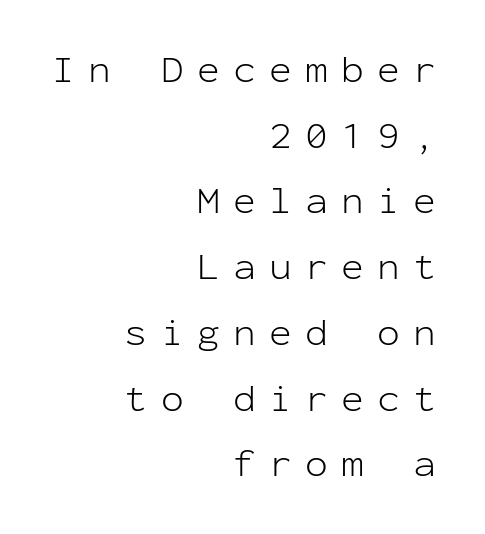
The cut favours lightness, reaching ordinary text weight at its darkest. The ragged edge is on the left, which tells us the setting is flush right. The string is rendered with underlining switched off. Upright lettering throughout. The rendering uses typewriter-style spacing with identical character cells. The face used here is rendered with a markedly widened letterfit.
